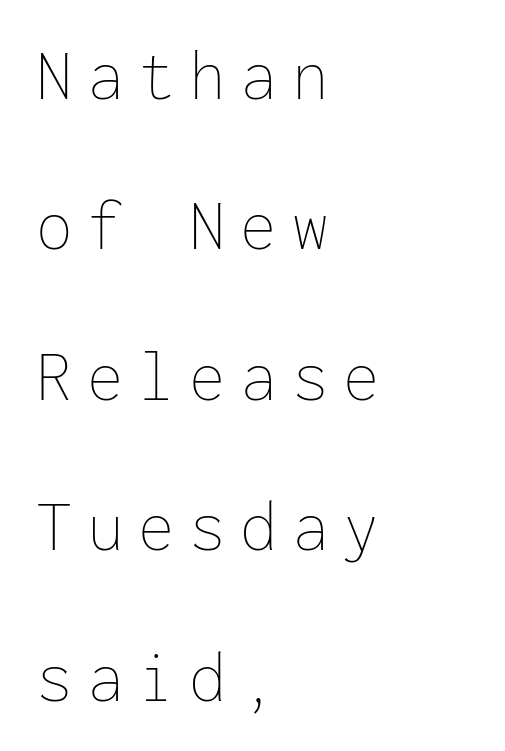
The image shows 73 px thin type, upright, monospaced; set left-aligned, loose line spacing (2.06x), unusually wide letter spacing (+0.2 em), not underlined; low stroke contrast and a medium x-height.
